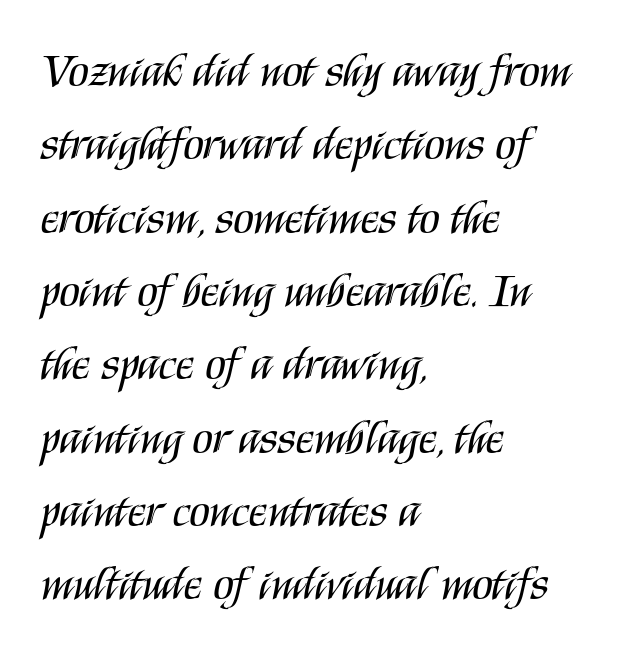
The image shows 47 px regular-weight, condensed sans-serif type; set left-aligned, normal line spacing (1.56x), normal letter spacing, not underlined; medium stroke contrast and a large x-height.
